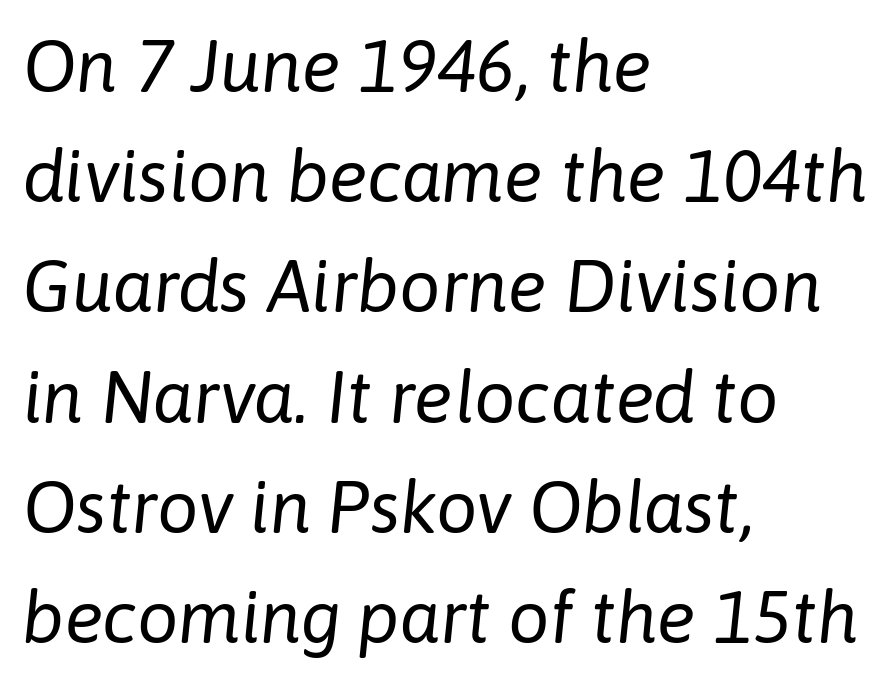
The image shows 73 px regular-weight type, italic (leaning right); set left-aligned, normal line spacing (1.51x), normal letter spacing, not underlined; low stroke contrast and a medium x-height.
